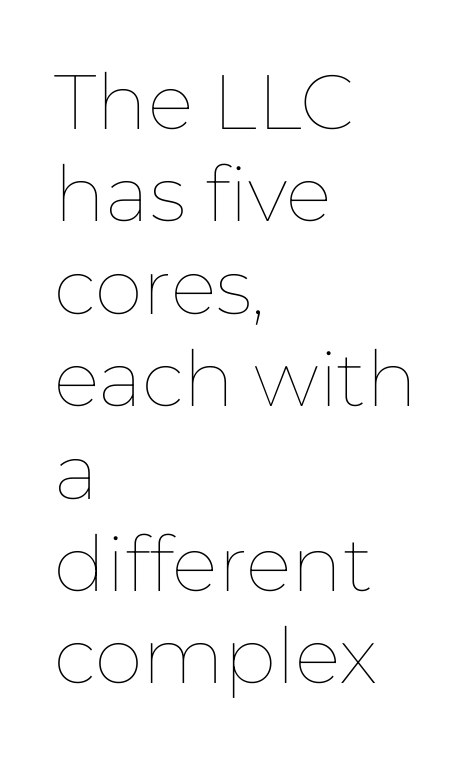
Words appear dense and cohesive because spacing is normal. Just letters on the line, the space beneath them empty. Ordinary non-slanted type is in use. Stems here are at most as thick as an everyday book face. The setting favours the left margin, as ordinary paragraphs usually do.
